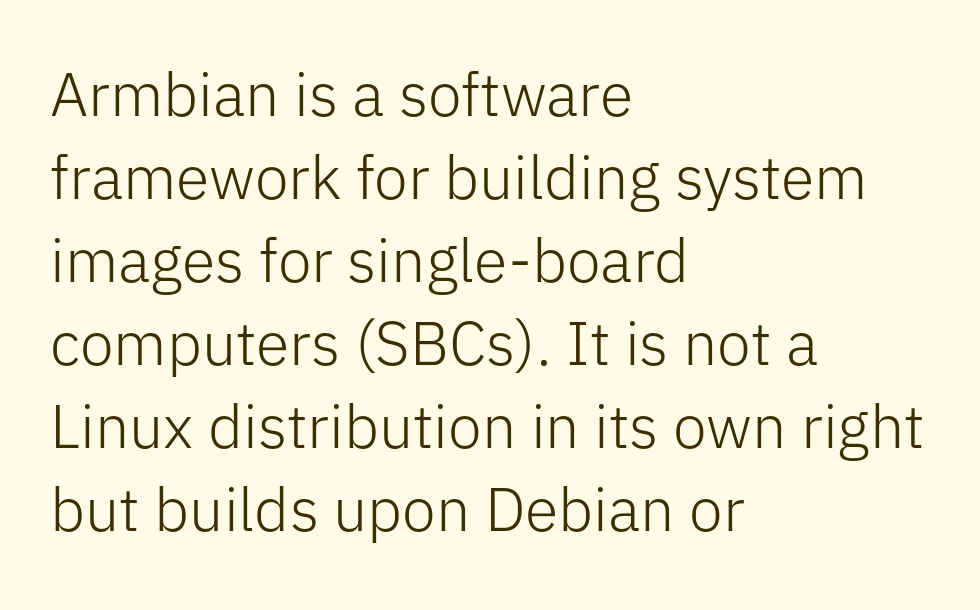
{"serif": "no", "italic": "no", "bold": "no", "weight": "light", "width": "normal", "stroke_contrast": "low", "x_height": "medium", "monospaced": "no", "underline": "no", "align": "left", "line_spacing": "normal", "line_spacing_ratio": 1.36, "letter_spacing": "normal", "letter_spacing_em": 0.0, "glyph_px": 61}
